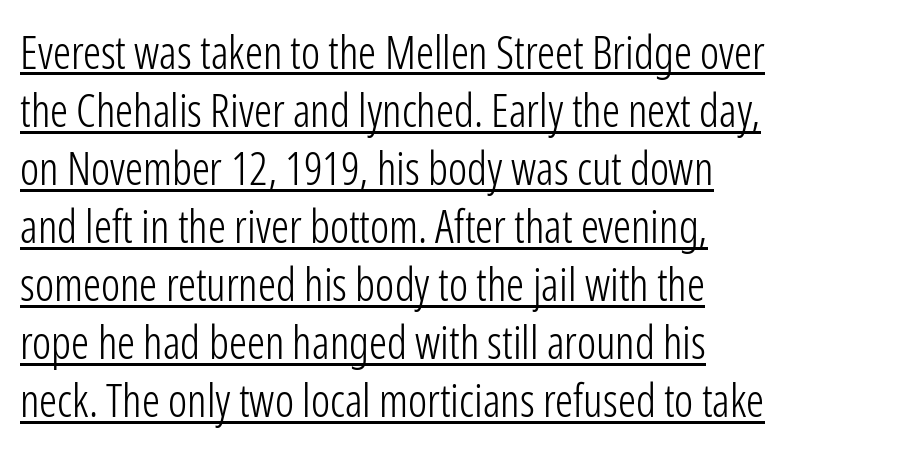
Q: Is the text bold? A: No.
Q: Is the text italic (slanted)? A: No, it is upright.
Q: Is the typeface a serif or a sans-serif typeface? A: Sans-serif.
Q: Is the text underlined? A: Yes.
Q: How is the paragraph aligned? A: Left-aligned.
Q: Is the spacing between letters normal or unusually wide? A: Normal.
Q: Is the spacing between lines tight, normal or loose? A: Normal.
Q: Width (condensed, normal, or wide)? A: Condensed.
Q: Stroke contrast? A: Low.
Q: x-height? A: Medium.
Q: Monospaced? A: No.
